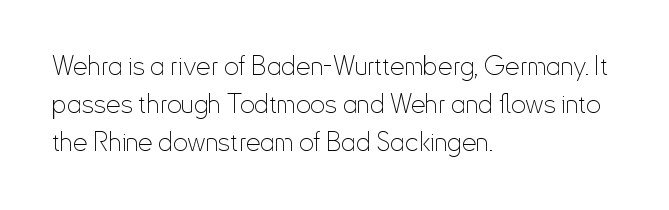
The vertical gap from one line to the next is medium. Quick note: underline off. The characters are drawn with everyday or finer stroke widths. A typesetter would mark this as roman, not italic. Caption: multi-line text, flush left, ragged right.
